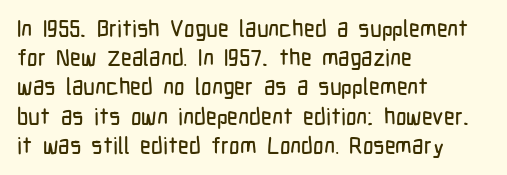
{"italic": "no", "underline": "no", "align": "left", "line_spacing": "normal", "line_spacing_ratio": 1.27, "letter_spacing": "normal", "letter_spacing_em": 0.0, "glyph_px": 23}
